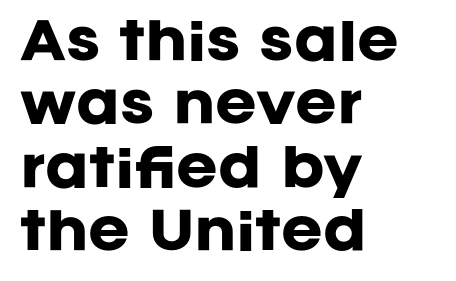
Each glyph is drawn with heavy, bold strokes. The designer left line spacing at the default. The passage shown is typed in a proportional face where columns would drift. Grotesque or geometric, the face here clearly has no serifs. Only glyphs here, with clear space below each row.
